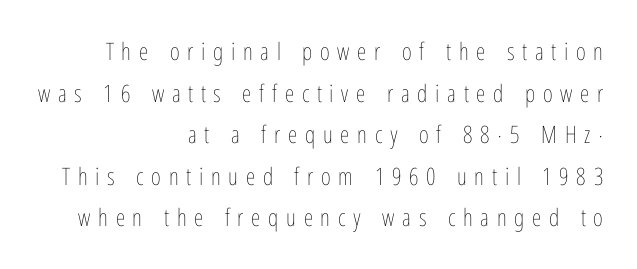
{"italic": "no", "bold": "no", "underline": "no", "align": "right", "line_spacing_ratio": 1.73, "letter_spacing": "wide", "letter_spacing_em": 0.32, "glyph_px": 24}
